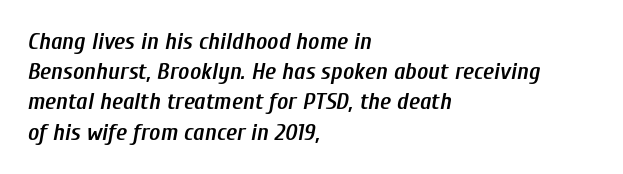
Q: Is the text bold? A: Semi-bold.
Q: Is the text italic (slanted)? A: Yes, it leans right by about 10 degrees.
Q: Is the text underlined? A: No.
Q: How is the paragraph aligned? A: Left-aligned.
Q: Is the spacing between letters normal or unusually wide? A: Normal.
Q: Is the spacing between lines tight, normal or loose? A: Normal.
